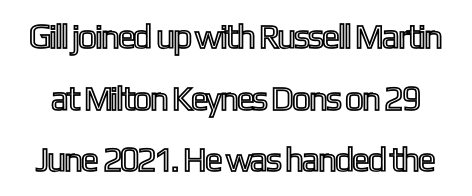
A typesetter would call this proportional, since set widths differ per character. Italic? Not at all — the glyphs are vertical. Plain, unruled lines of type. A typesetter would call this zero additional tracking.
